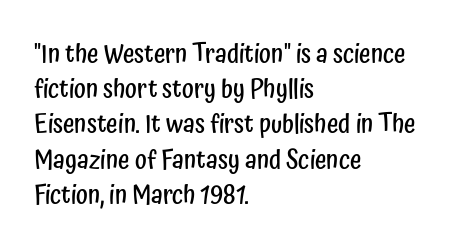
Q: Is the text bold? A: Semi-bold.
Q: Is the text italic (slanted)? A: No, it is upright.
Q: Is the text underlined? A: No.
Q: How is the paragraph aligned? A: Left-aligned.
Q: Is the spacing between letters normal or unusually wide? A: Normal.
Q: Is the spacing between lines tight, normal or loose? A: Normal.
